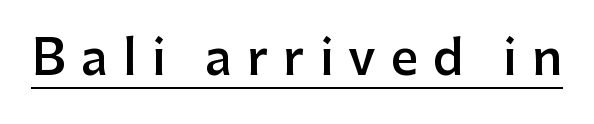
The image shows 48 px semibold sans-serif type, upright; set unusually wide letter spacing (+0.31 em), underlined; low stroke contrast and a medium x-height.
